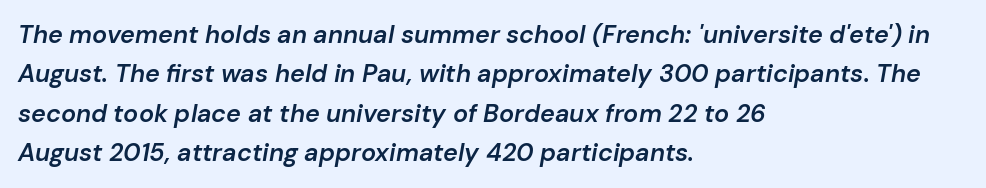
{"italic": "yes", "lean": "right", "slant_degrees": 10, "bold": "semi", "underline": "no", "align": "left", "line_spacing": "normal", "line_spacing_ratio": 1.58, "letter_spacing": "normal", "letter_spacing_em": 0.0, "glyph_px": 25}
